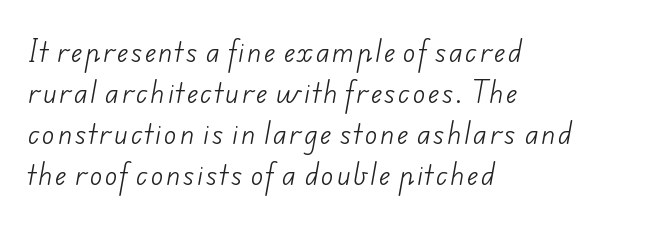
Stroke mass is kept to a normal reading level or below. Honestly, the row spacing looks completely unremarkable. Leftover space on each line is placed entirely after the last word. Decoration check: the copy has no underline.
